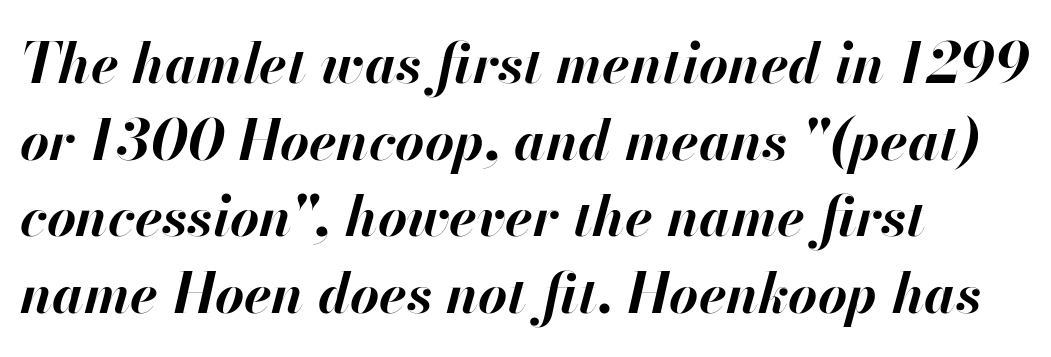
The image shows 56 px bold type, italic (leaning right); set left-aligned, normal line spacing (1.37x), normal letter spacing, not underlined; high stroke contrast and a small x-height.
